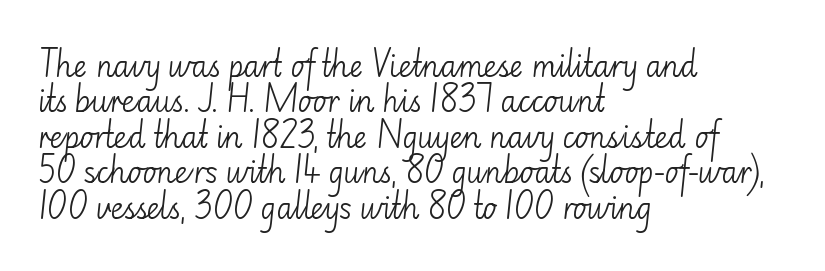
Q: Is the text bold? A: No.
Q: Is the text italic (slanted)? A: Yes.
Q: Is the typeface a serif or a sans-serif typeface? A: Sans-serif.
Q: Is the text underlined? A: No.
Q: How is the paragraph aligned? A: Left-aligned.
Q: Is the spacing between letters normal or unusually wide? A: Normal.
Q: Width (condensed, normal, or wide)? A: Normal.
Q: Stroke contrast? A: Low.
Q: x-height? A: Small.
Q: Monospaced? A: No.
